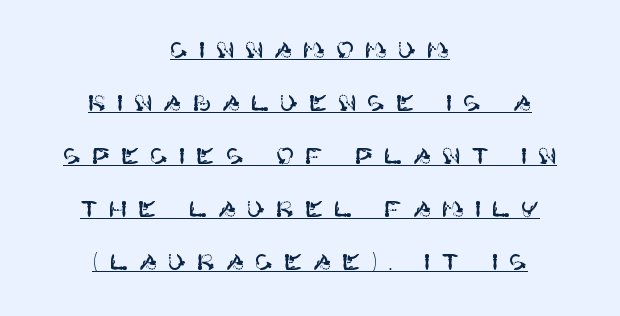
These lines stack symmetrically, like a column narrowing and widening about its center. Quick note: underline on. Italic: no, the glyphs are upright roman. Spacing between characters has been opened up far beyond the box default.
